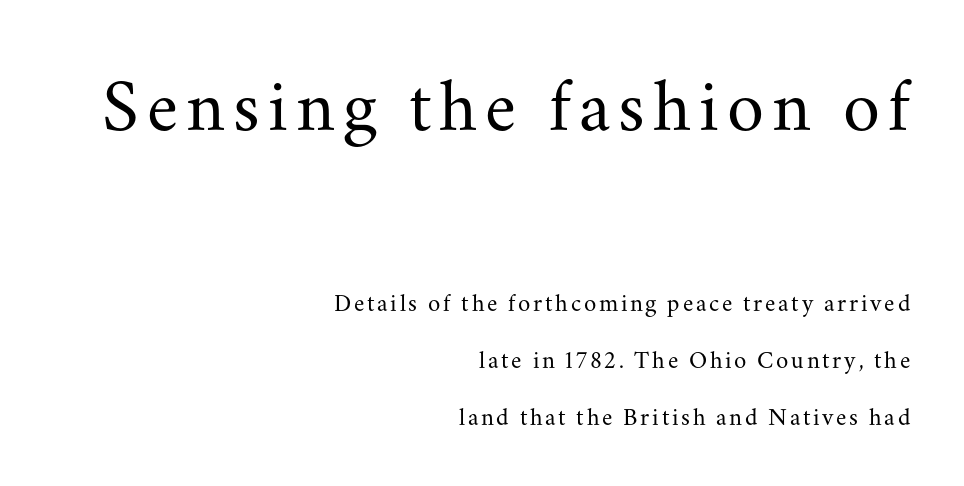
Stroke thickness stays within the range of a standard reading face or lighter. A typesetter would call this proportional, since set widths differ per character. The letters stand straight up with perfectly vertical stems. The string is rendered with underlining switched off. Reading down the block, your eye finds every line finishing at a fixed right position. Compare the two chunks: the upper has the greater cap height.
